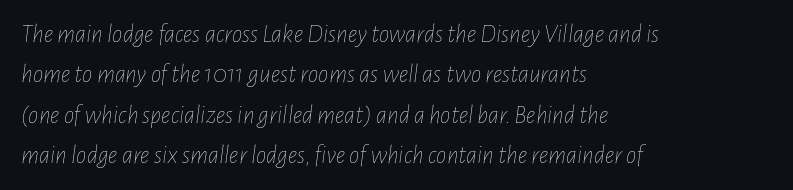
Heft: none added — not bold. Glance below the letters and you will spot only blank space. The passage shown leans; its letterforms are oblique. The passage is arranged the way most books set body copy — flush left. What's the leading like? Ordinary, nothing unusual. The type is set solid horizontally, with unmodified tracking.
